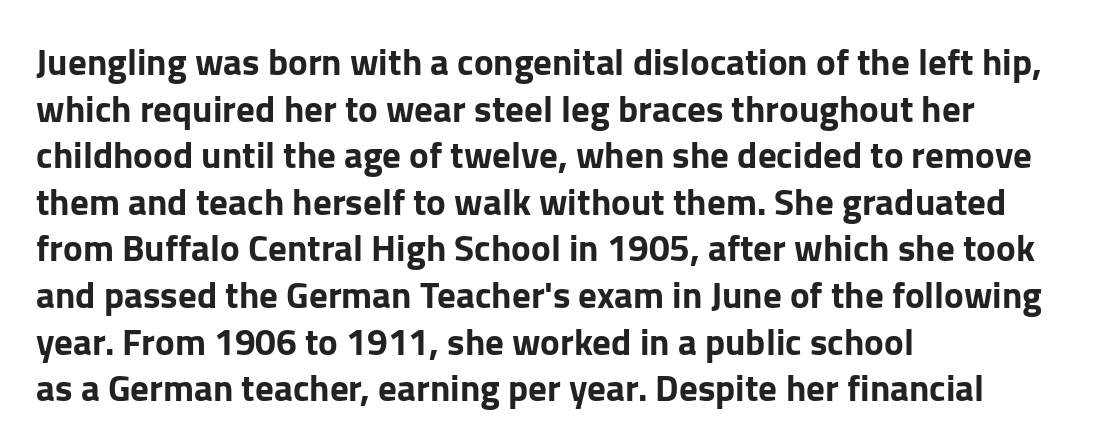
Beneath every word, the page is bare. Ordinary non-slanted type is in use. Do the characters align in a grid? No, the font is proportional. Is the letter spacing exaggerated? No — it looks like the ordinary default. The block of text has a typical density, with ordinary space between rows. Regarding serifs, this sample does without them.
